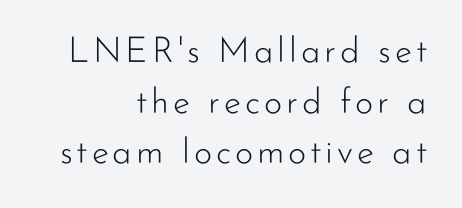
The image shows 35 px light sans-serif type, upright; set right-aligned, normal line spacing (1.45x), not underlined; low stroke contrast and a small x-height.
